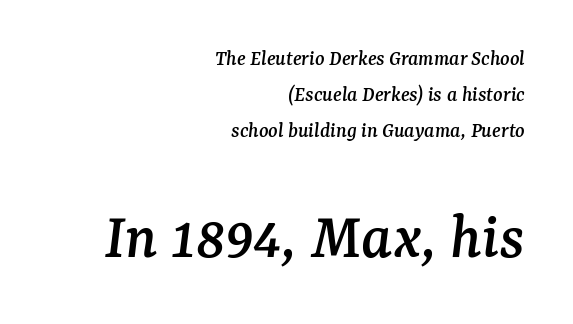
Q: Is the text italic (slanted)? A: Yes, it leans right by about 7 degrees.
Q: Is the typeface a serif or a sans-serif typeface? A: Serif.
Q: Is the text underlined? A: No.
Q: How is the paragraph aligned? A: Right-aligned.
Q: Is the spacing between letters normal or unusually wide? A: Normal.
Q: Is the spacing between lines tight, normal or loose? A: Normal.
Q: Which block of text is set in a larger size, the first (top) or the second (bottom)? A: The second (bottom) one.
Q: Width (condensed, normal, or wide)? A: Normal.
Q: Stroke contrast? A: Medium.
Q: x-height? A: Medium.
Q: Monospaced? A: No.
